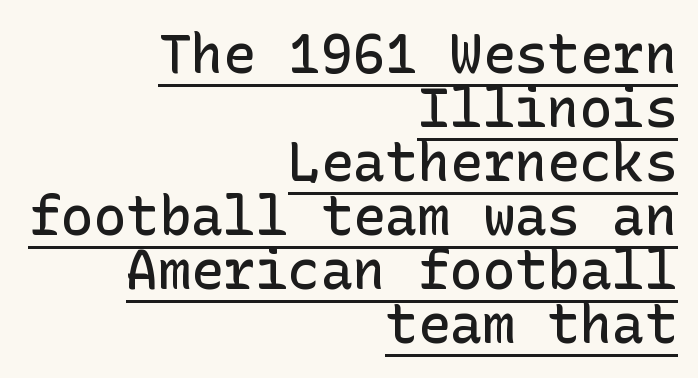
The image shows 54 px semibold sans-serif type, upright; set right-aligned, tight line spacing (1.0x), normal letter spacing, underlined; low stroke contrast and a medium x-height.
